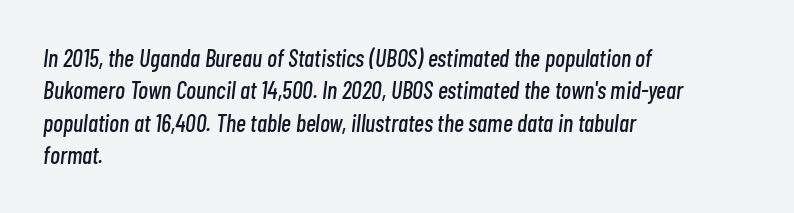
{"italic": "yes", "lean": "right", "slant_degrees": 7, "underline": "no", "align": "left", "line_spacing": "normal", "line_spacing_ratio": 1.35, "letter_spacing": "normal", "letter_spacing_em": 0.0, "glyph_px": 24}
